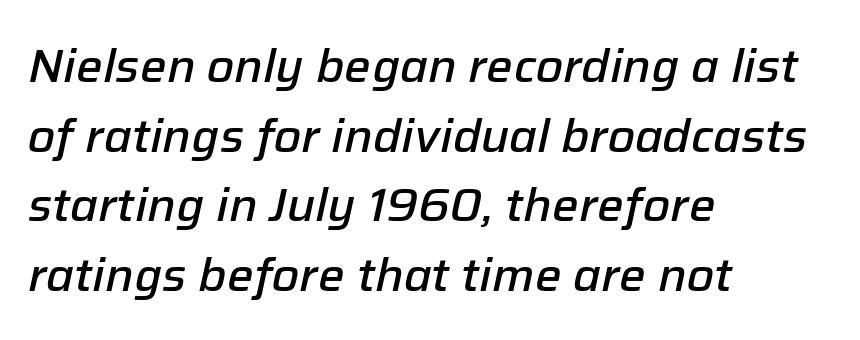
Q: Is the text bold? A: Semi-bold.
Q: Is the text italic (slanted)? A: Yes, it leans right by about 12 degrees.
Q: Is the text underlined? A: No.
Q: How is the paragraph aligned? A: Left-aligned.
Q: Is the spacing between letters normal or unusually wide? A: Normal.
Q: Is the spacing between lines tight, normal or loose? A: Normal.
Q: Width (condensed, normal, or wide)? A: Normal.
Q: Stroke contrast? A: Low.
Q: x-height? A: Medium.
Q: Monospaced? A: No.
